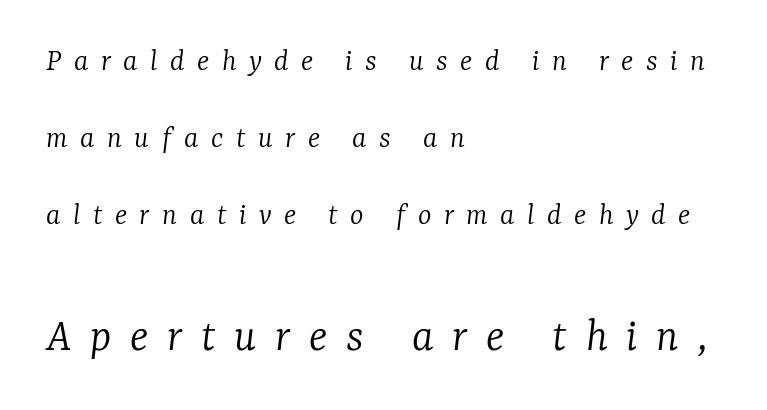
The image shows 48 px light serif type, italic (leaning right); set left-aligned, loose line spacing (2.4x), unusually wide letter spacing (+0.39 em), not underlined; the second (bottom) block is 1.5x larger; low stroke contrast and a medium x-height.
